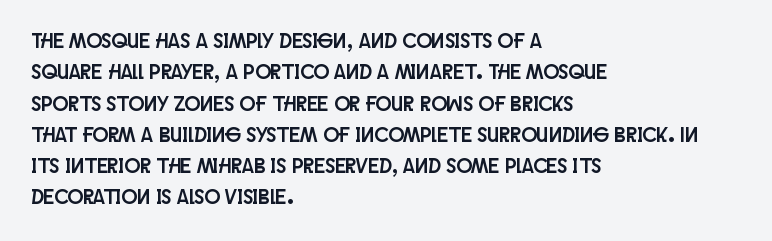
The image shows 21 px text type, upright; set left-aligned, normal line spacing (1.49x), normal letter spacing, not underlined.
